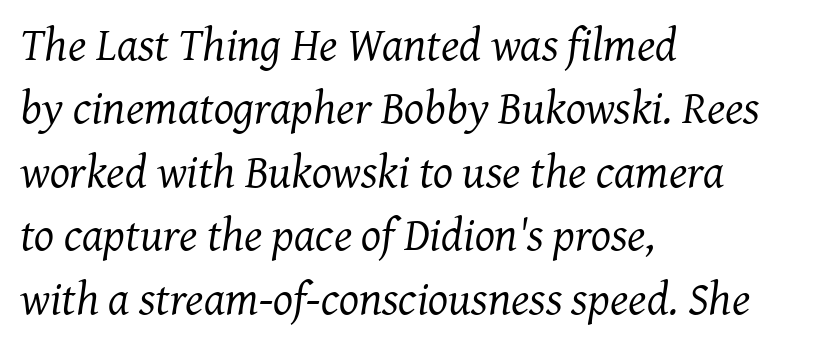
Q: Is the text bold? A: No.
Q: Is the text italic (slanted)? A: Yes, it leans right by about 7 degrees.
Q: Is the typeface a serif or a sans-serif typeface? A: Serif.
Q: Is the text underlined? A: No.
Q: How is the paragraph aligned? A: Left-aligned.
Q: Is the spacing between letters normal or unusually wide? A: Normal.
Q: Is the spacing between lines tight, normal or loose? A: Normal.
Q: Width (condensed, normal, or wide)? A: Normal.
Q: Stroke contrast? A: Medium.
Q: x-height? A: Medium.
Q: Monospaced? A: No.
